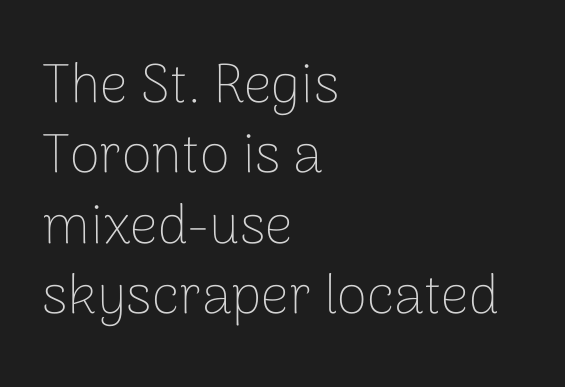
The paragraph has a hard left edge and a soft right edge. Do the characters align in a grid? No, the font is proportional. The lines sit at an ordinary, default distance from one another. The weight would be labelled regular, book, light, or lighter still. In terms of letterspacing, this is plain default setting. Designer's note — italics off, roman on.
